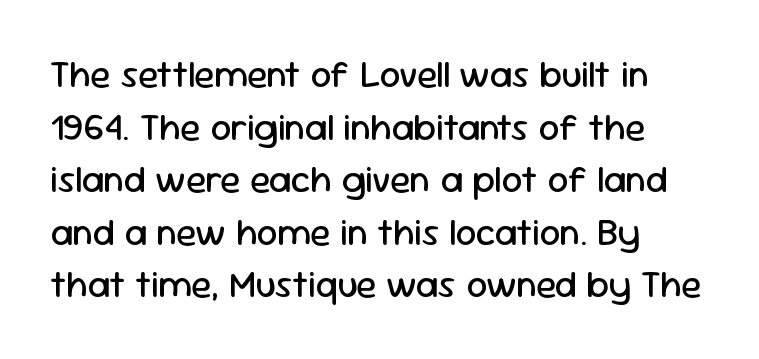
Q: Is the text bold? A: No.
Q: Is the text italic (slanted)? A: No, it is upright.
Q: Is the typeface a serif or a sans-serif typeface? A: Sans-serif.
Q: Is the text underlined? A: No.
Q: How is the paragraph aligned? A: Left-aligned.
Q: Is the spacing between letters normal or unusually wide? A: Normal.
Q: Is the spacing between lines tight, normal or loose? A: Normal.
Q: Width (condensed, normal, or wide)? A: Normal.
Q: Stroke contrast? A: Low.
Q: x-height? A: Medium.
Q: Monospaced? A: No.
